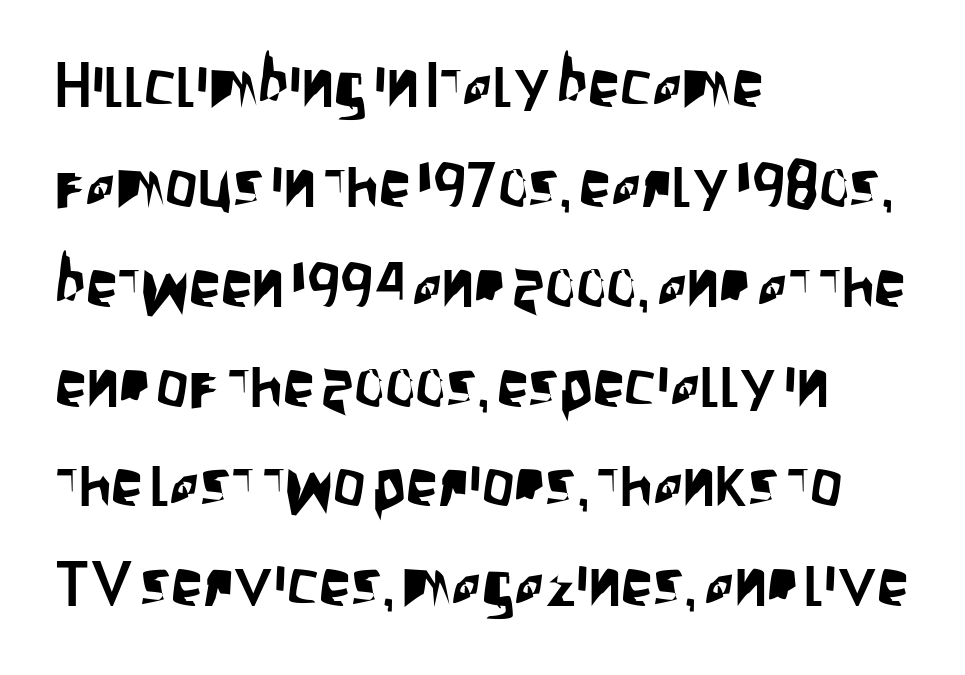
Q: Is the text italic (slanted)? A: No, it is upright.
Q: Is the typeface a serif or a sans-serif typeface? A: Sans-serif.
Q: Is the text underlined? A: No.
Q: How is the paragraph aligned? A: Left-aligned.
Q: Is the spacing between letters normal or unusually wide? A: Normal.
Q: Is the spacing between lines tight, normal or loose? A: Normal.
Q: Width (condensed, normal, or wide)? A: Condensed.
Q: Stroke contrast? A: Low.
Q: x-height? A: Large.
Q: Monospaced? A: No.
